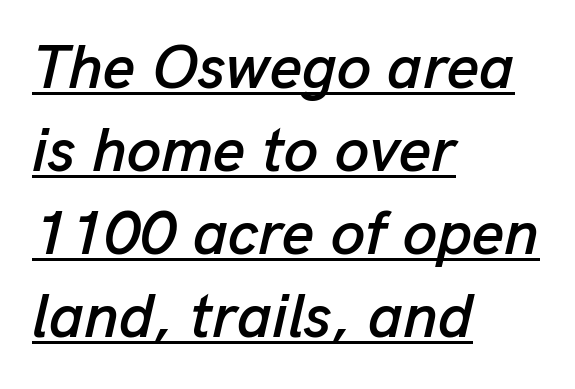
In terms of letterspacing, this is plain default setting. This sample has the flowing, uneven cadence of proportional lettering. These lines sit exactly where default settings would place them. The passage shown leans; its letterforms are oblique.
